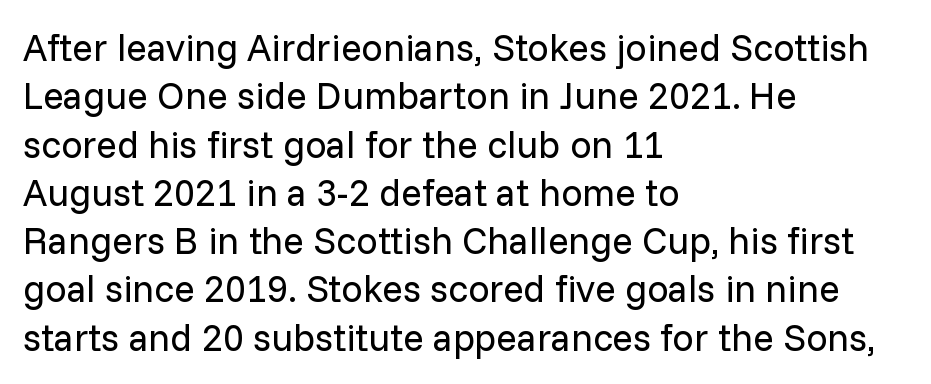
The lines in this sample share a left origin and differ only in where they stop. Counters stay open thanks to moderate or lighter strokes. Examine the stroke ends and you'll find no serifs. Caption: standard tracking, unaltered. The space beneath each line is pristine and unruled.
